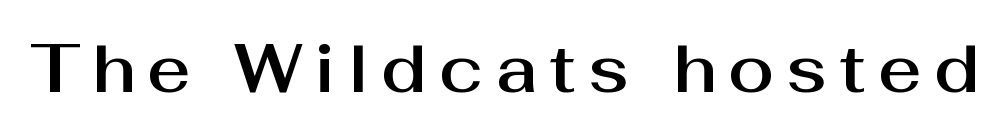
Q: Is the text italic (slanted)? A: No, it is upright.
Q: Is the typeface a serif or a sans-serif typeface? A: Sans-serif.
Q: Is the text underlined? A: No.
Q: Width (condensed, normal, or wide)? A: Normal.
Q: Stroke contrast? A: Medium.
Q: x-height? A: Medium.
Q: Monospaced? A: No.
